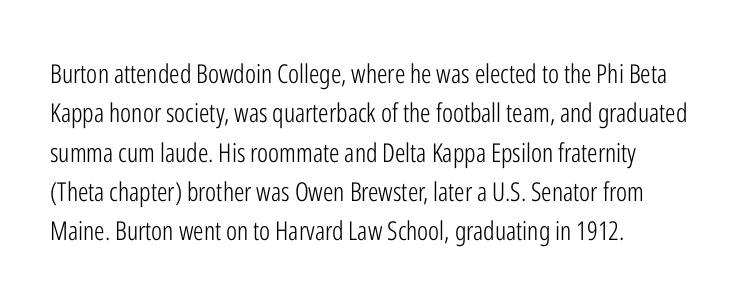
No heavy texture on the line: the type isn't bold. A bare baseline throughout the passage. When letters stand straight like this, we call the style roman or upright. Default kerning and tracking; the words read as compact shapes. The space between consecutive lines is moderate.
